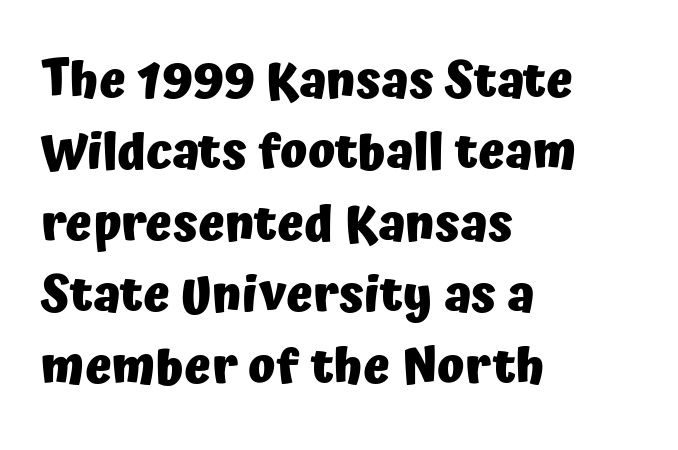
Nothing sits at the stroke ends, so this counts as sans-serif. Looks like regular typesetting: each glyph gets only the width it needs. Designer's note — italics off, roman on. Inter-character spacing is left at the font's built-in metrics. Summary of vertical rhythm: regular, with standard interline spacing. Teacher's note: observe the even left margin — that is flush-left alignment.
